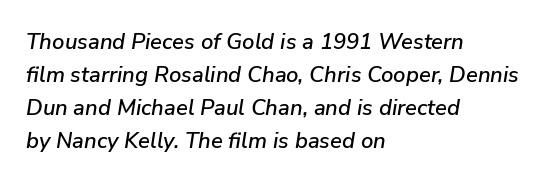
The image shows 22 px text type, italic (leaning right); set left-aligned, normal line spacing (1.5x), normal letter spacing, not underlined.
